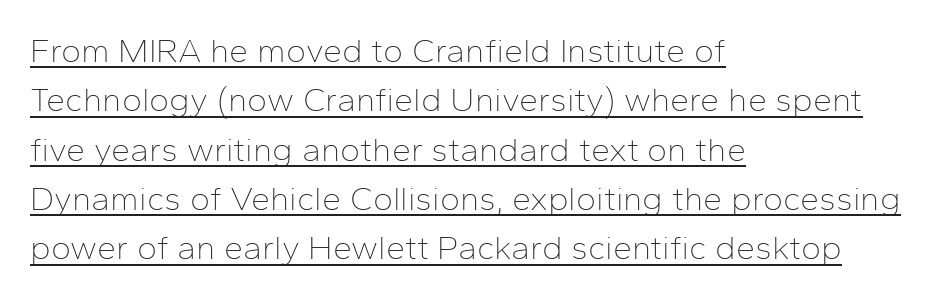
The letters look calm and open, with moderate or lighter stems. The rendering uses natural spacing where letterforms have individual widths. Is there any slant? The stems are plumb. The rendering anchors every line to the left-hand side. Emphasis is given by a line drawn under the lettering.
